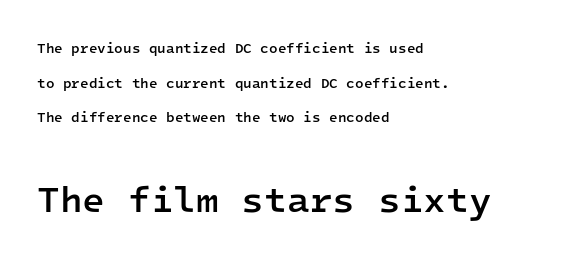
The image shows 37 px semibold sans-serif type, upright, monospaced; set left-aligned, loose line spacing (2.48x), normal letter spacing, not underlined; the second (bottom) block is 2.64x larger; low stroke contrast and a medium x-height.
